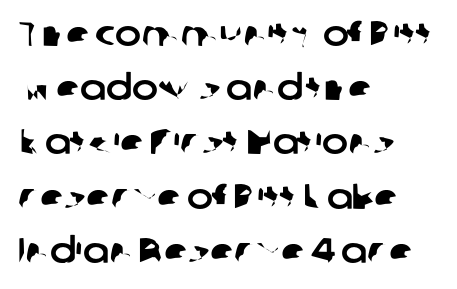
{"serif": "no", "width": "normal", "stroke_contrast": "low", "x_height": "medium", "monospaced": "no", "underline": "no", "align": "left", "line_spacing": "normal", "line_spacing_ratio": 1.55, "letter_spacing": "normal", "letter_spacing_em": 0.0, "glyph_px": 35}
